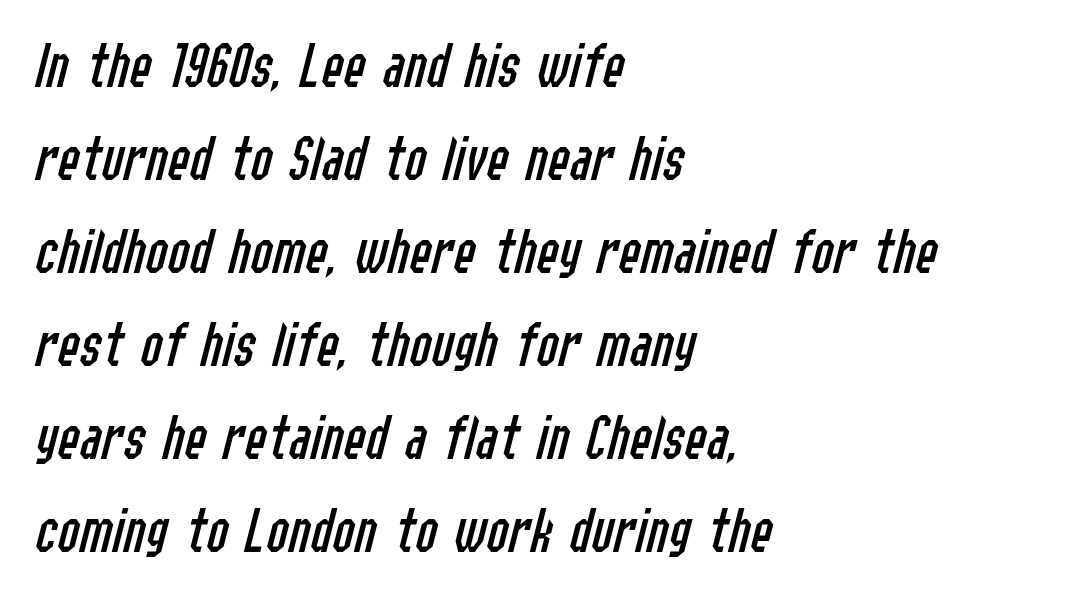
A typesetter would mark this as italic. The strokes carry an ordinary text weight at most. How would I describe the line gaps? Plain and ordinary. Students, note that the glyphs here touch the page at normal intervals.
